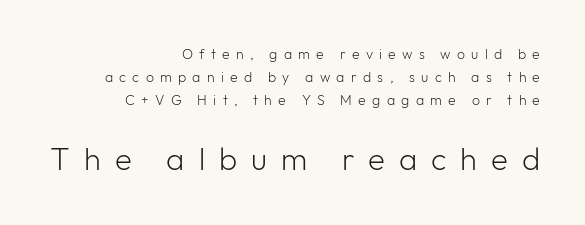
Quick note: not italic, upright. Evenly set lines give the paragraph a standard silhouette. Unlike a traditional serif, this face leaves its strokes unadorned. Reading top to bottom, the characters get bigger at the block break. Is the letter spacing exaggerated? Yes — the characters are pushed far apart. Note the varied advance widths — an 'i' is clearly narrower than an 'm'.
